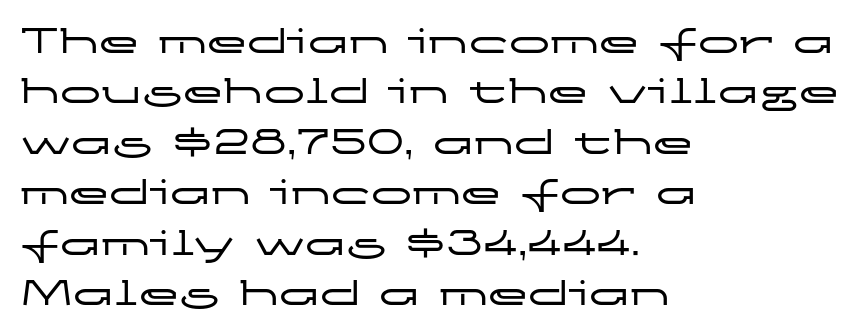
Nope, not italic — everything's standing straight. Glance below the letters and you will spot only blank space. All the whitespace from short lines collects on the right. Looks like regular typesetting: each glyph gets only the width it needs.
